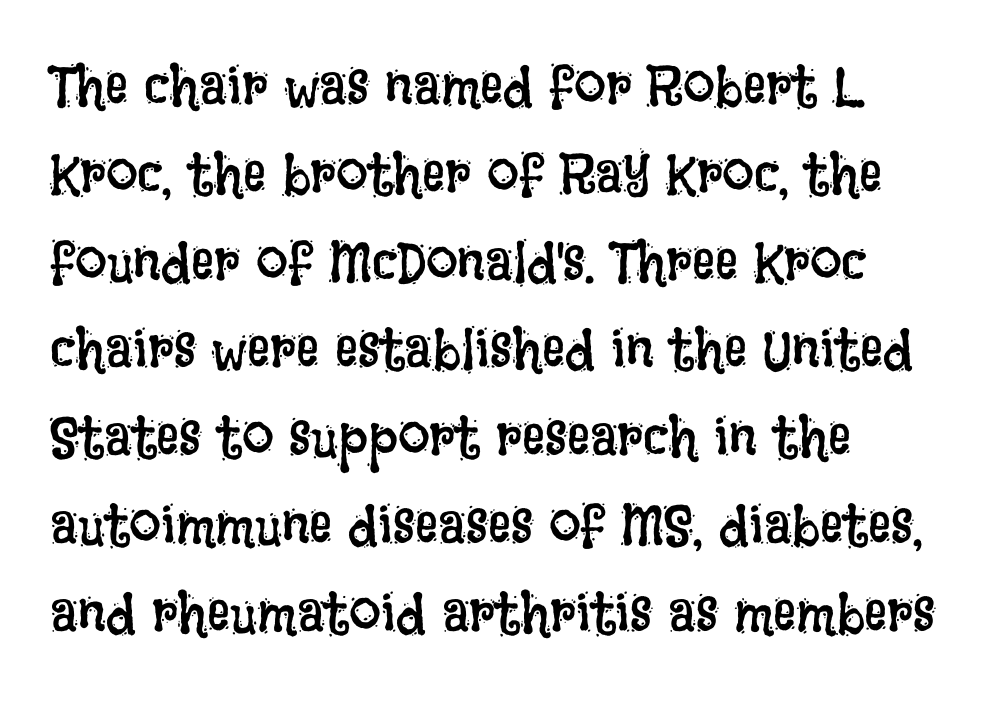
Stems and bowls with no extra thickness — not bold. If you drew a line through each stem, it would be perfectly vertical. Descenders are the only things crossing below the line. The rows are spaced the way most documents space them. The type is set solid horizontally, with unmodified tracking.
